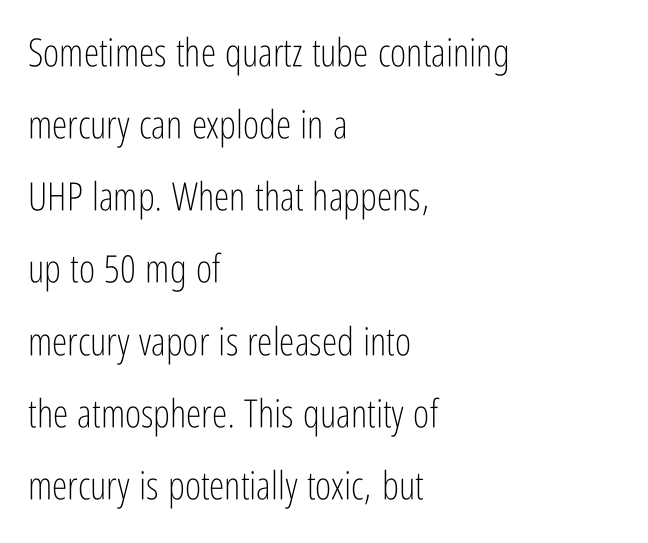
The image shows 39 px light, condensed sans-serif type, upright; set left-aligned, line spacing 1.85x, normal letter spacing, not underlined; low stroke contrast and a medium x-height.
